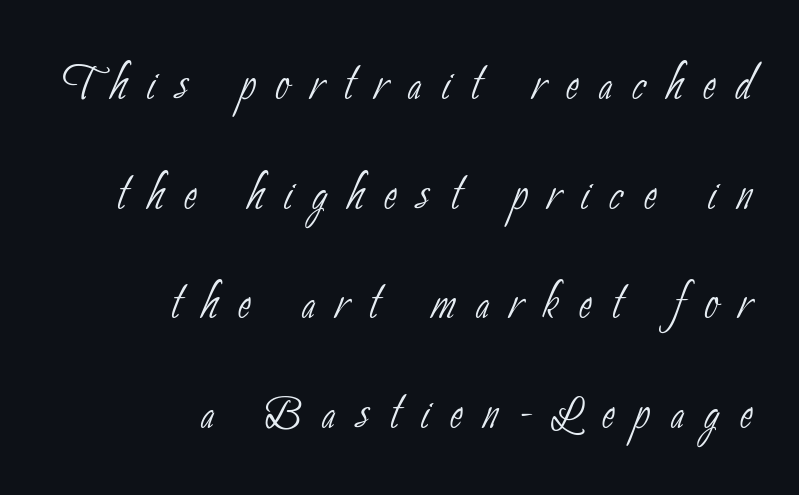
{"serif": "no", "bold": "no", "weight": "thin", "width": "condensed", "stroke_contrast": "low", "x_height": "small", "monospaced": "no", "underline": "no", "align": "right", "line_spacing_ratio": 1.77, "letter_spacing": "wide", "letter_spacing_em": 0.33, "glyph_px": 62}
